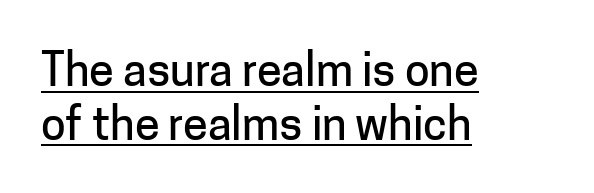
Think of a printed novel: that variable character pitch is what you see here. This sample uses an upright cut, with every glyph sitting square on the baseline. The string is rendered with underlining switched on. This sample is left-justified, so line endings fall wherever the words run out. This rendering leaves character spacing at its baseline value.
